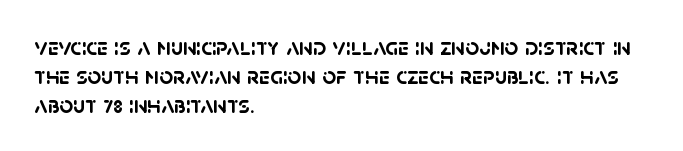
The image shows 24 px bold type; set left-aligned, line spacing 1.2x, normal letter spacing, not underlined.
